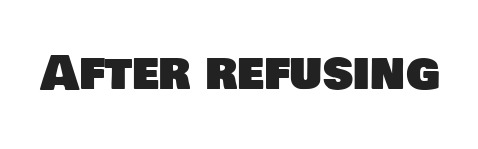
The image shows 47 px sans-serif type; set normal letter spacing, not underlined; low stroke contrast and a large x-height.
